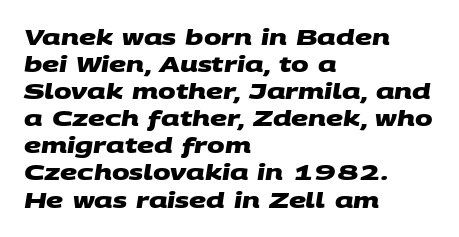
The image shows 21 px bold type; set left-aligned, normal line spacing (1.29x), normal letter spacing, not underlined.
